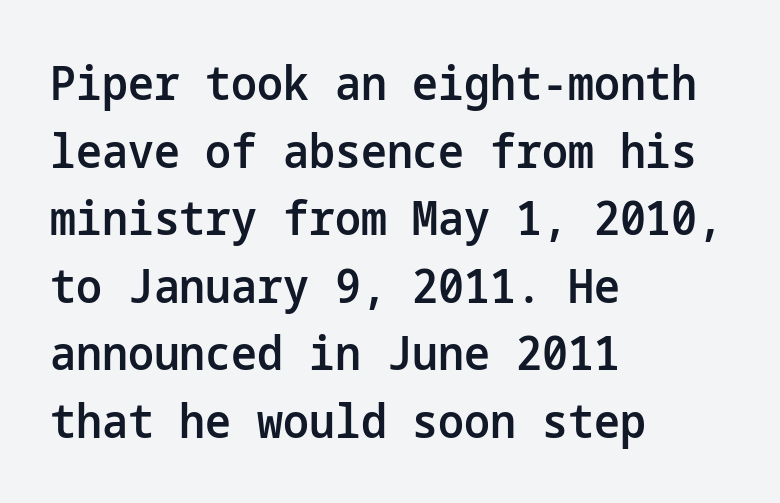
The image shows 46 px semibold sans-serif type, upright; set left-aligned, normal line spacing (1.47x), normal letter spacing, not underlined; low stroke contrast and a medium x-height.
